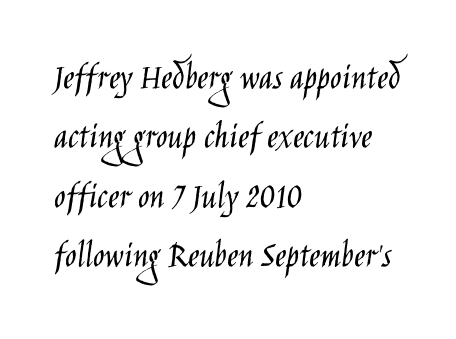
Q: Is the text bold? A: No.
Q: Is the text italic (slanted)? A: Yes.
Q: Is the typeface a serif or a sans-serif typeface? A: Sans-serif.
Q: Is the text underlined? A: No.
Q: How is the paragraph aligned? A: Left-aligned.
Q: Is the spacing between letters normal or unusually wide? A: Normal.
Q: Is the spacing between lines tight, normal or loose? A: Normal.
Q: Width (condensed, normal, or wide)? A: Condensed.
Q: Stroke contrast? A: Low.
Q: x-height? A: Large.
Q: Monospaced? A: No.
